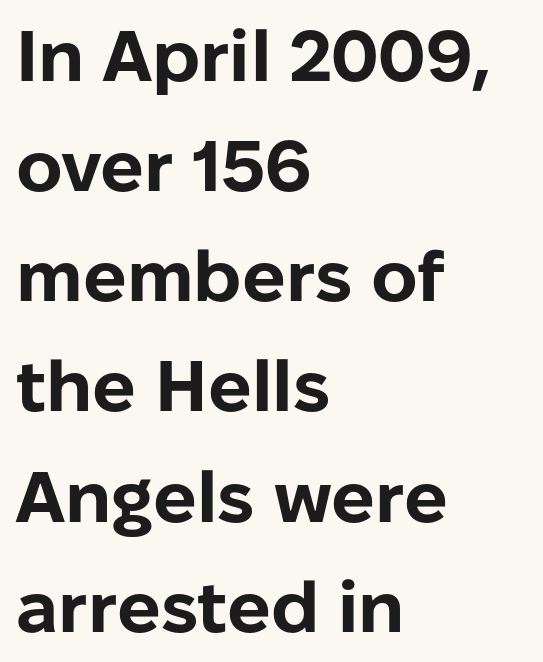
The image shows 72 px bold sans-serif type, upright; set left-aligned, normal line spacing (1.53x), normal letter spacing, not underlined; low stroke contrast and a medium x-height.
